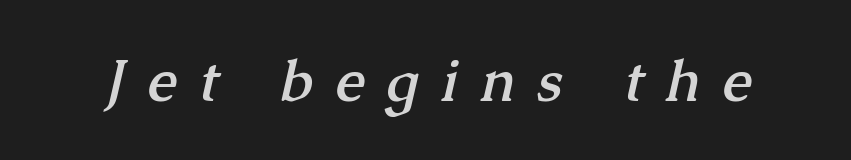
Q: Is the text bold? A: Yes.
Q: Is the typeface a serif or a sans-serif typeface? A: Serif.
Q: Is the text underlined? A: No.
Q: Is the spacing between letters normal or unusually wide? A: Unusually wide.
Q: Width (condensed, normal, or wide)? A: Normal.
Q: Stroke contrast? A: Medium.
Q: x-height? A: Medium.
Q: Monospaced? A: No.
